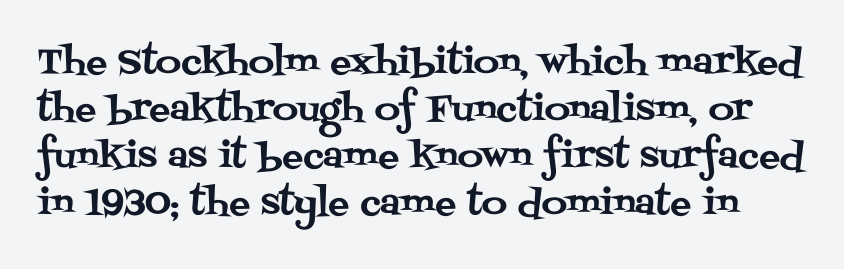
Proportional: the letters do not fall into vertical columns. The type is set solid horizontally, with unmodified tracking. Note: serifs present on the glyphs. Honestly, there is no underline to notice here at all.
